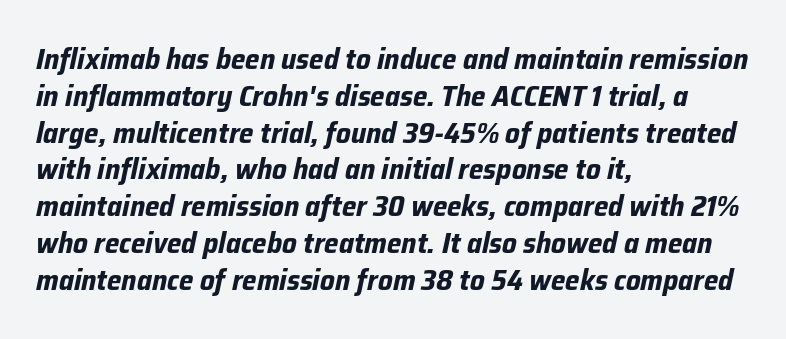
{"italic": "yes", "lean": "right", "slant_degrees": 12, "bold": "yes", "weight": "bold", "width": "normal", "stroke_contrast": "low", "x_height": "medium", "monospaced": "no", "underline": "no", "align": "left", "line_spacing": "normal", "line_spacing_ratio": 1.27, "letter_spacing": "normal", "letter_spacing_em": 0.0, "glyph_px": 29}
